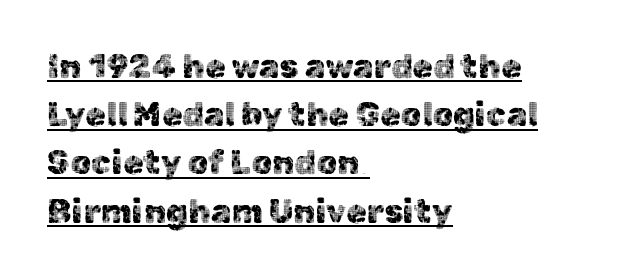
{"serif": "no", "italic": "no", "width": "normal", "x_height": "medium", "monospaced": "no", "underline": "yes", "align": "left", "line_spacing": "normal", "line_spacing_ratio": 1.46, "letter_spacing": "normal", "letter_spacing_em": 0.0, "glyph_px": 33}
